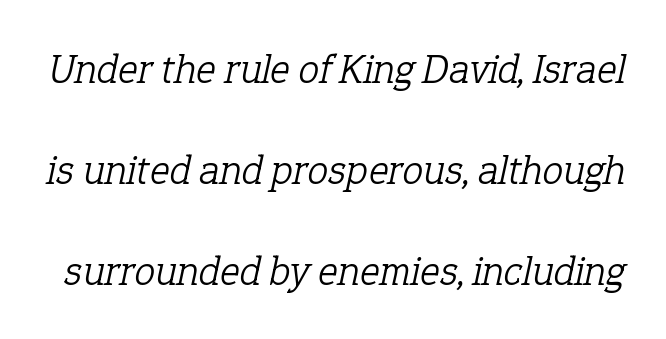
The image shows 42 px light serif type, italic (leaning right); set loose line spacing (2.4x), normal letter spacing, not underlined; low stroke contrast and a medium x-height.
